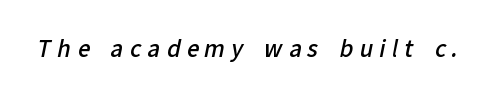
Q: Is the text bold? A: Semi-bold.
Q: Is the text underlined? A: No.
Q: Is the spacing between letters normal or unusually wide? A: Unusually wide.
